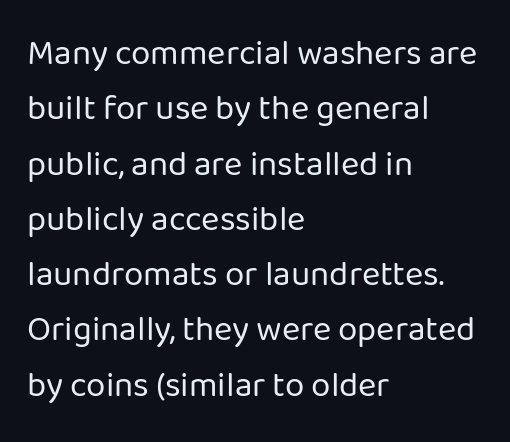
The image shows 35 px regular-weight sans-serif type, upright; set left-aligned, normal line spacing (1.58x), normal letter spacing, not underlined; low stroke contrast and a medium x-height.
